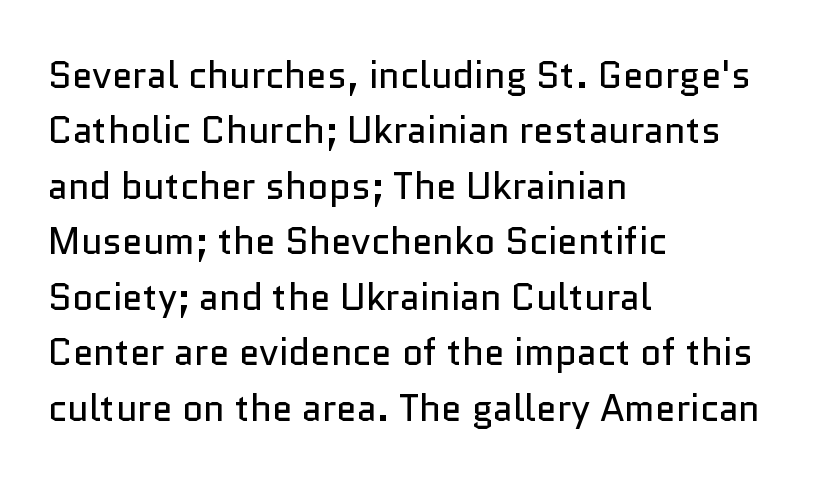
These lines are rendered in a variable-pitch font. The area under the type is left untouched. I'd call this a sans setting — the letters go barefoot. Nope, not italic — everything's standing straight. There is no visible air inserted between adjacent glyphs. Is the type heavy? It reads as light-to-regular instead.
